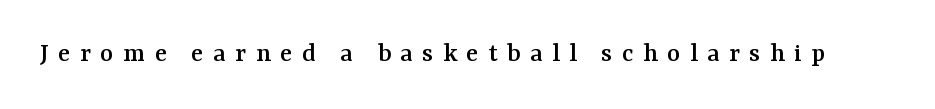
The image shows 28 px serif type, upright; set unusually wide letter spacing (+0.34 em), not underlined; medium stroke contrast and a medium x-height.
